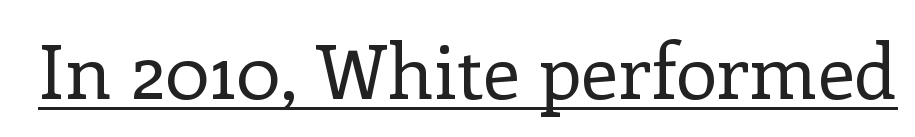
Q: Is the text bold? A: No.
Q: Is the text italic (slanted)? A: No, it is upright.
Q: Is the typeface a serif or a sans-serif typeface? A: Serif.
Q: Is the text underlined? A: Yes.
Q: Is the spacing between letters normal or unusually wide? A: Normal.
Q: Width (condensed, normal, or wide)? A: Normal.
Q: Stroke contrast? A: Low.
Q: x-height? A: Medium.
Q: Monospaced? A: No.
